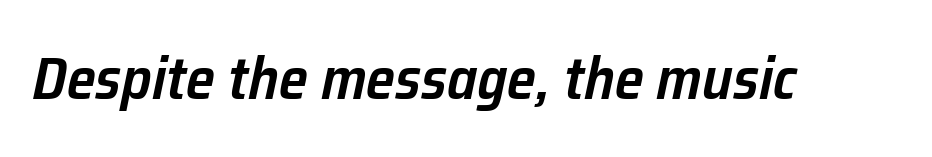
The image shows 59 px semibold type, italic (leaning right); set normal letter spacing, not underlined; low stroke contrast and a medium x-height.
